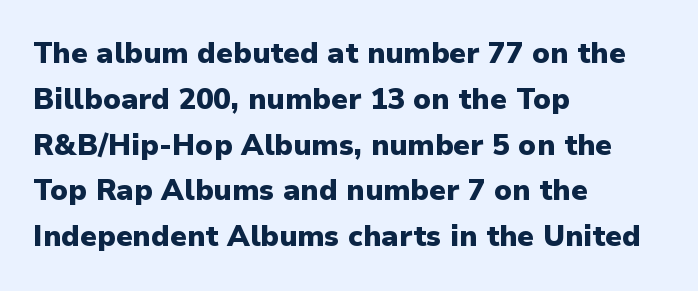
{"serif": "no", "italic": "no", "bold": "yes", "weight": "heavy", "width": "normal", "stroke_contrast": "low", "x_height": "medium", "monospaced": "no", "underline": "no", "align": "left", "line_spacing": "normal", "line_spacing_ratio": 1.58, "letter_spacing": "normal", "letter_spacing_em": 0.0, "glyph_px": 29}
